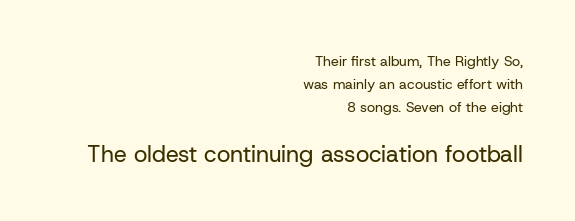
{"italic": "no", "bold": "no", "underline": "no", "align": "right", "line_spacing": "normal", "line_spacing_ratio": 1.63, "letter_spacing": "normal", "letter_spacing_em": 0.0, "larger_block": "second", "size_ratio": 1.64, "glyph_px": 23}
